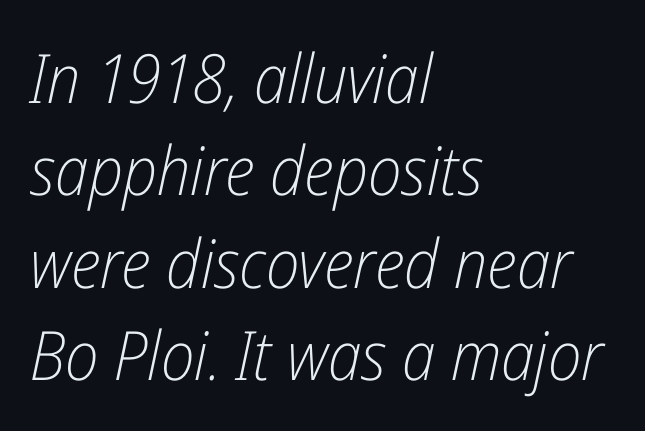
The image shows 68 px light, condensed type, italic (leaning right); set left-aligned, normal line spacing (1.36x), normal letter spacing, not underlined; low stroke contrast and a medium x-height.
